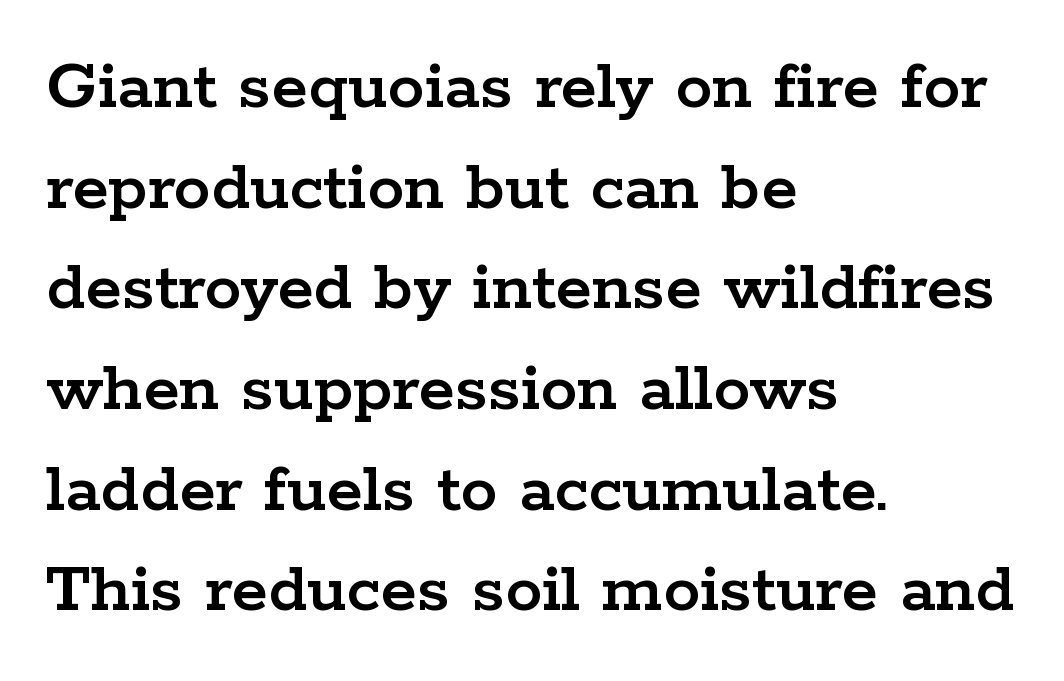
The letters advance in unequal steps, a hallmark of proportional type. Rule under the text: the space is simply empty. This sample uses a serif face. Short note: letters normally spaced.
